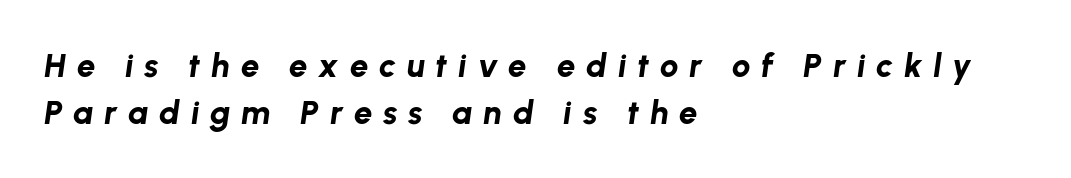
Q: Is the text bold? A: Yes.
Q: Is the text italic (slanted)? A: Yes, it leans right by about 8 degrees.
Q: Is the text underlined? A: No.
Q: How is the paragraph aligned? A: Left-aligned.
Q: Is the spacing between letters normal or unusually wide? A: Unusually wide.
Q: Is the spacing between lines tight, normal or loose? A: Normal.
Q: Width (condensed, normal, or wide)? A: Normal.
Q: Stroke contrast? A: Low.
Q: x-height? A: Medium.
Q: Monospaced? A: No.
